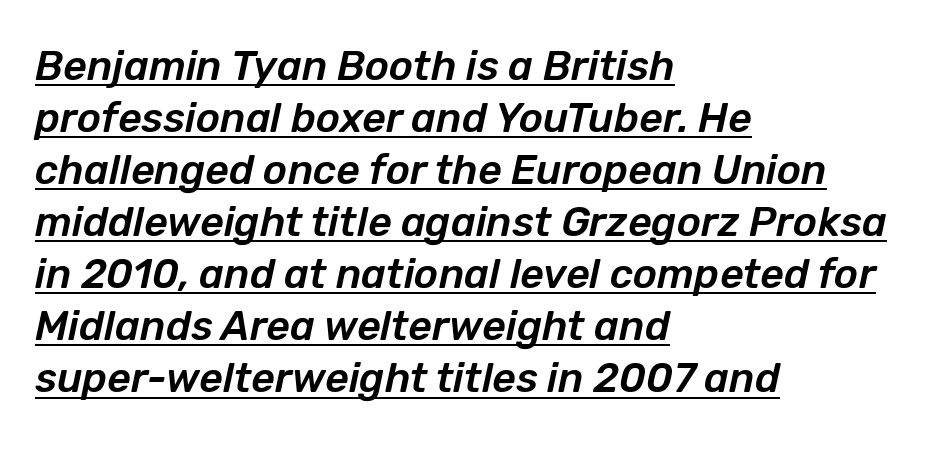
The image shows 41 px text type, italic (leaning right); set left-aligned, normal line spacing (1.27x), normal letter spacing, underlined; low stroke contrast and a medium x-height.
